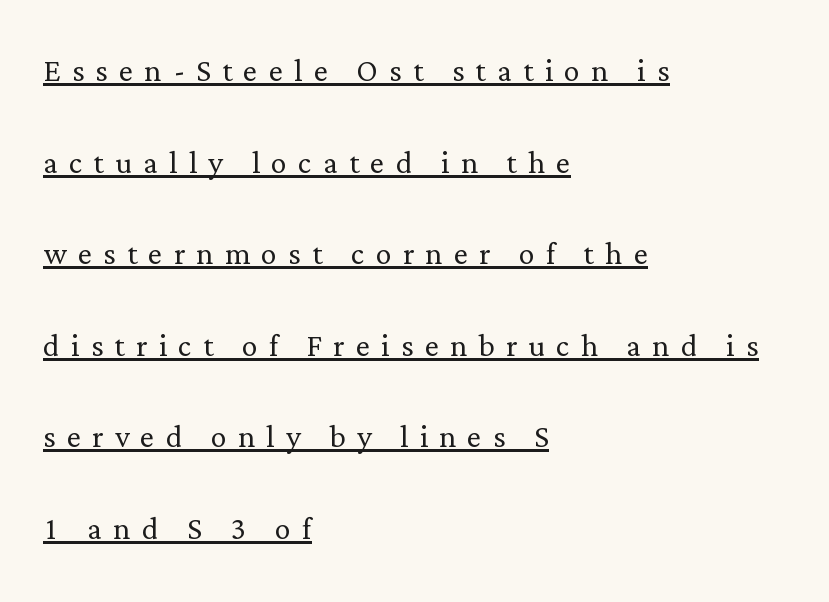
The image shows 40 px light serif type, upright; set left-aligned, loose line spacing (2.29x), unusually wide letter spacing (+0.28 em), underlined; low stroke contrast and a medium x-height.
